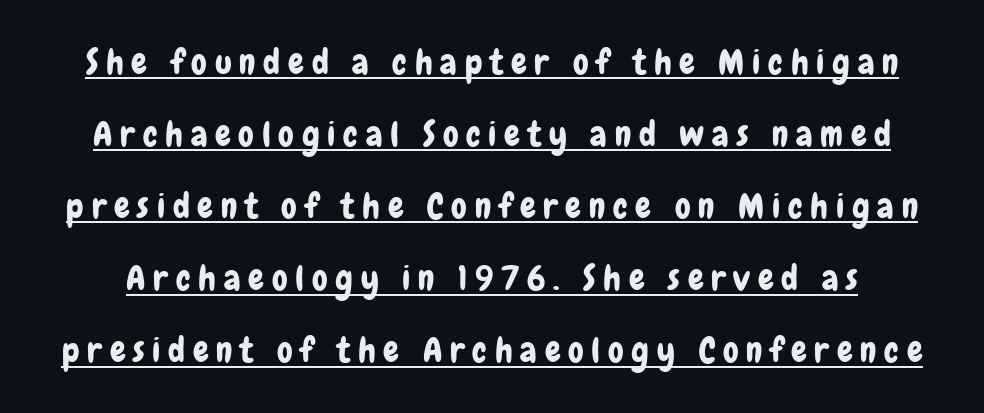
When letters stand straight like this, we call the style roman or upright. Honestly, the underline is the first thing you notice here. Is this a fixed-width face? No — the glyphs have proportional, varying widths. Quick note: interline space is abundant.
